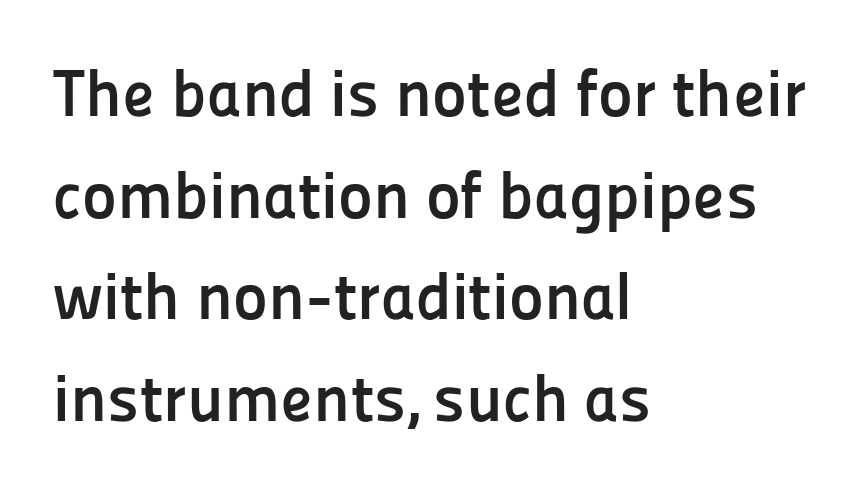
The image shows 66 px semibold sans-serif type, upright; set left-aligned, normal line spacing (1.54x), normal letter spacing, not underlined; low stroke contrast and a medium x-height.
